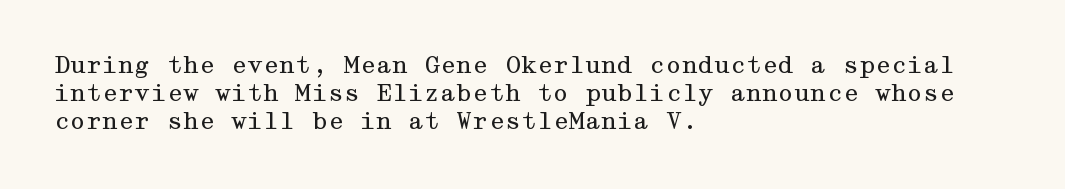
Q: Is the text bold? A: No.
Q: Is the text italic (slanted)? A: No, it is upright.
Q: Is the text underlined? A: No.
Q: How is the paragraph aligned? A: Left-aligned.
Q: Is the spacing between letters normal or unusually wide? A: Normal.
